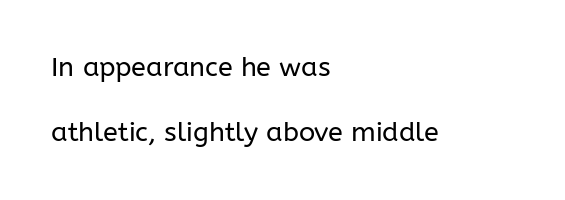
The image shows 27 px text type, upright; set left-aligned, loose line spacing (2.39x), normal letter spacing, not underlined.
